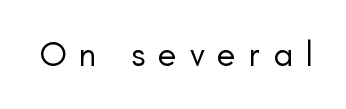
Q: Is the text bold? A: No.
Q: Is the text italic (slanted)? A: No, it is upright.
Q: Is the typeface a serif or a sans-serif typeface? A: Sans-serif.
Q: Is the text underlined? A: No.
Q: Is the spacing between letters normal or unusually wide? A: Unusually wide.
Q: Width (condensed, normal, or wide)? A: Normal.
Q: Stroke contrast? A: Low.
Q: x-height? A: Small.
Q: Monospaced? A: No.
